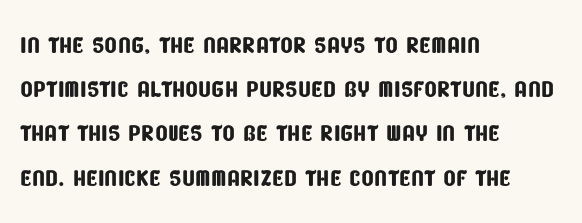
Compared with typical paragraphs, the rows here are spaced about the same. Varying glyph widths throughout — classic text-font behaviour. Does the type have serifs? No, each stem ends abruptly. The typesetter chose a ragged-right arrangement here. You could call the tracking neutral — neither tight nor loose.
